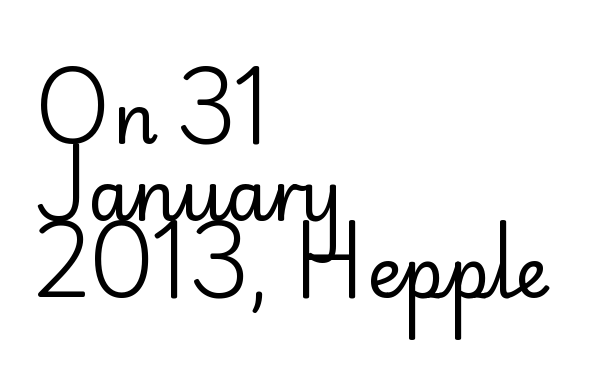
Q: Is the text bold? A: No.
Q: Is the text italic (slanted)? A: No, it is upright.
Q: Is the typeface a serif or a sans-serif typeface? A: Sans-serif.
Q: Is the text underlined? A: No.
Q: How is the paragraph aligned? A: Left-aligned.
Q: Is the spacing between letters normal or unusually wide? A: Normal.
Q: Is the spacing between lines tight, normal or loose? A: Tight.
Q: Width (condensed, normal, or wide)? A: Normal.
Q: Stroke contrast? A: Low.
Q: x-height? A: Small.
Q: Monospaced? A: No.
